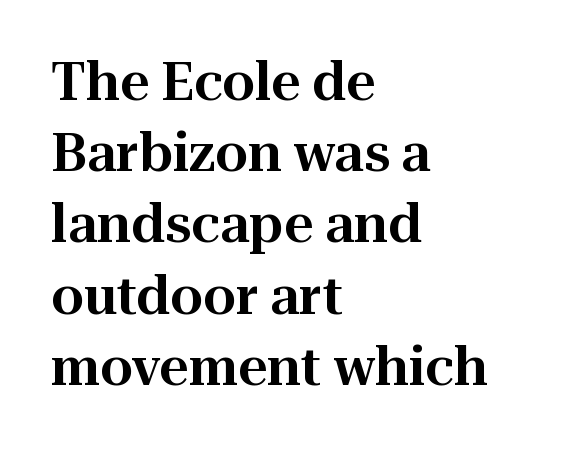
The image shows 52 px serif type, upright; set left-aligned, normal line spacing (1.37x), normal letter spacing, not underlined; high stroke contrast and a medium x-height.
